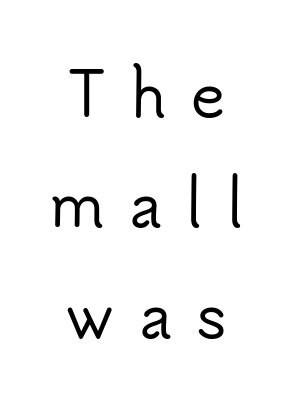
The image shows 59 px sans-serif type, upright; set centered, line spacing 1.87x, unusually wide letter spacing (+0.41 em), not underlined; low stroke contrast and a small x-height.
